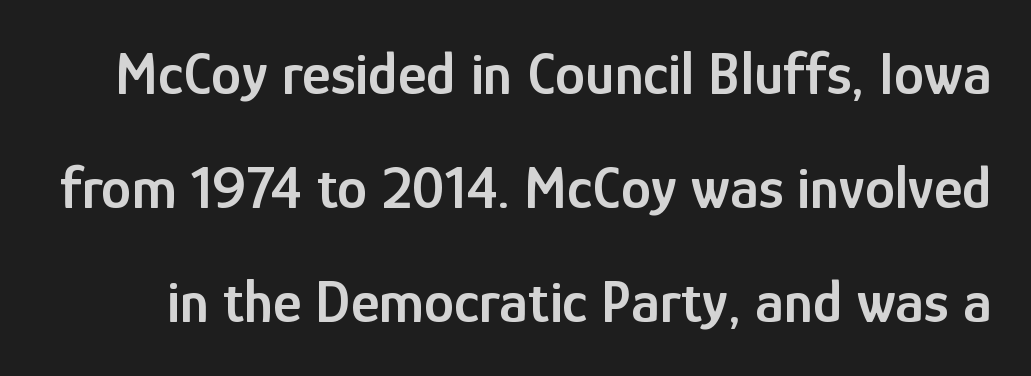
The image shows 61 px semibold, condensed sans-serif type, upright; set line spacing 1.87x, normal letter spacing, not underlined; low stroke contrast and a medium x-height.
